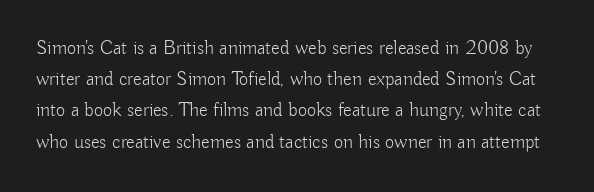
Q: Is the text bold? A: No.
Q: Is the text italic (slanted)? A: No, it is upright.
Q: Is the text underlined? A: No.
Q: Is the spacing between letters normal or unusually wide? A: Normal.
Q: Is the spacing between lines tight, normal or loose? A: Normal.
